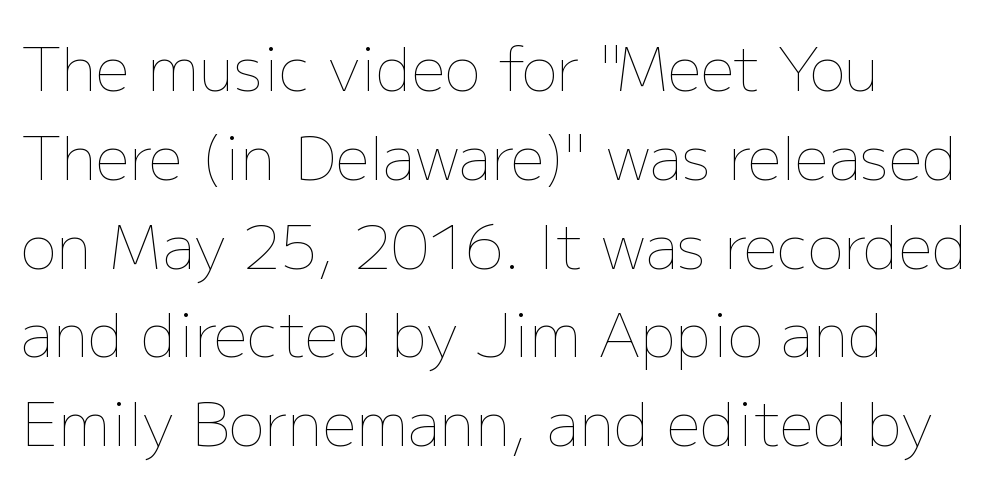
The passage shown is not bold in any degree. Proportional: the letters do not fall into vertical columns. The rag falls on the right side of this text block. The area under the type is left untouched. Students, note that the glyphs here touch the page at normal intervals. The lettering holds an erect, upright posture throughout.
